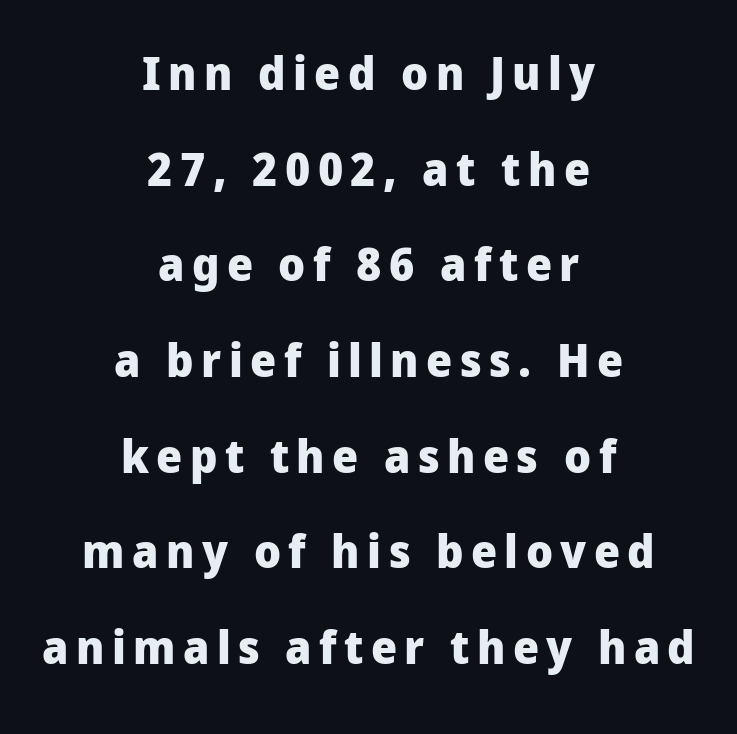
{"serif": "no", "italic": "no", "bold": "yes", "weight": "heavy", "width": "normal", "stroke_contrast": "low", "x_height": "medium", "monospaced": "no", "underline": "no", "align": "center", "line_spacing": "loose", "line_spacing_ratio": 2.08, "glyph_px": 46}
